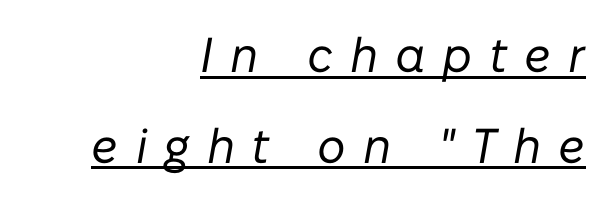
Q: Is the text bold? A: No.
Q: Is the text italic (slanted)? A: Yes, it leans right by about 10 degrees.
Q: Is the text underlined? A: Yes.
Q: How is the paragraph aligned? A: Right-aligned.
Q: Is the spacing between letters normal or unusually wide? A: Unusually wide.
Q: Width (condensed, normal, or wide)? A: Normal.
Q: Stroke contrast? A: Low.
Q: x-height? A: Medium.
Q: Monospaced? A: No.
